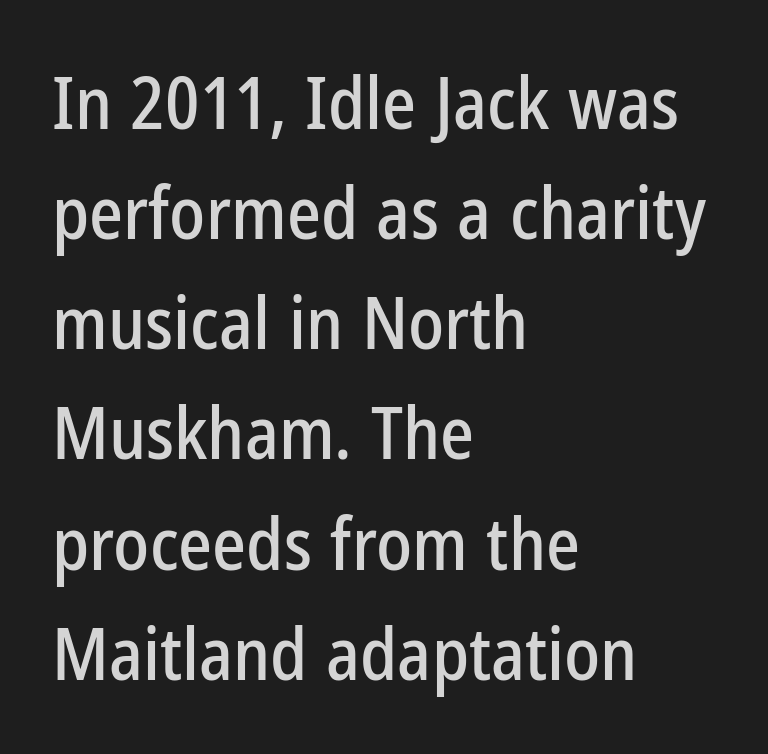
{"serif": "no", "italic": "no", "width": "condensed", "stroke_contrast": "low", "x_height": "medium", "monospaced": "no", "underline": "no", "align": "left", "line_spacing": "normal", "line_spacing_ratio": 1.53, "letter_spacing": "normal", "letter_spacing_em": 0.0, "glyph_px": 72}
